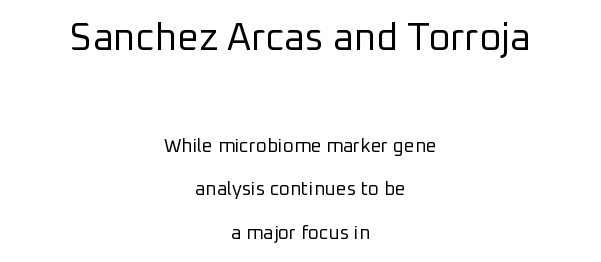
{"serif": "no", "italic": "no", "bold": "no", "weight": "regular", "width": "normal", "stroke_contrast": "low", "x_height": "medium", "monospaced": "no", "underline": "no", "align": "center", "line_spacing": "loose", "line_spacing_ratio": 2.28, "letter_spacing": "normal", "letter_spacing_em": 0.0, "larger_block": "first", "size_ratio": 2.0, "glyph_px": 38}
